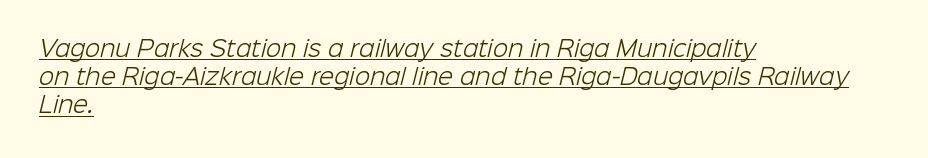
{"bold": "no", "underline": "yes", "align": "left", "line_spacing": "normal", "line_spacing_ratio": 1.28, "letter_spacing": "normal", "letter_spacing_em": 0.0, "glyph_px": 22}
